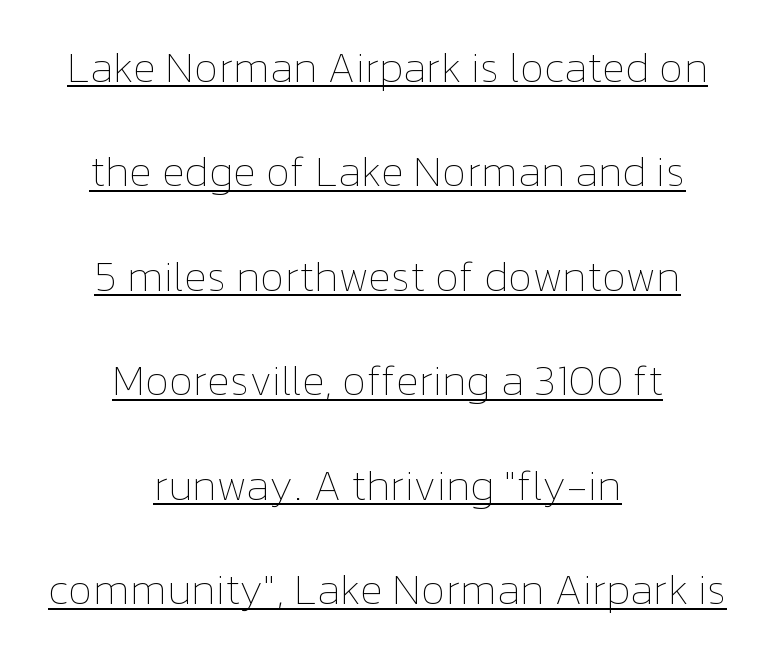
The image shows 43 px thin type, upright; set centered, loose line spacing (2.43x), normal letter spacing, underlined; low stroke contrast and a medium x-height.
